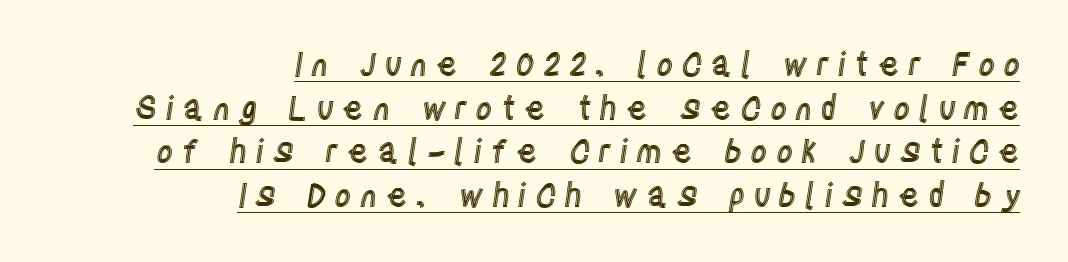
The image shows 32 px condensed type; set right-aligned, normal line spacing (1.36x), unusually wide letter spacing (+0.26 em), underlined; a large x-height.
